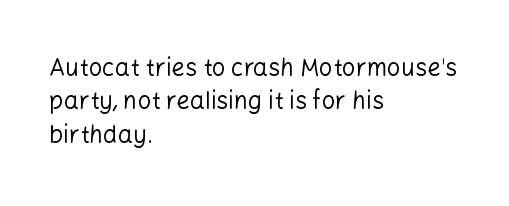
Q: Is the text bold? A: No.
Q: Is the text italic (slanted)? A: No, it is upright.
Q: Is the text underlined? A: No.
Q: How is the paragraph aligned? A: Left-aligned.
Q: Is the spacing between letters normal or unusually wide? A: Normal.
Q: Is the spacing between lines tight, normal or loose? A: Normal.
